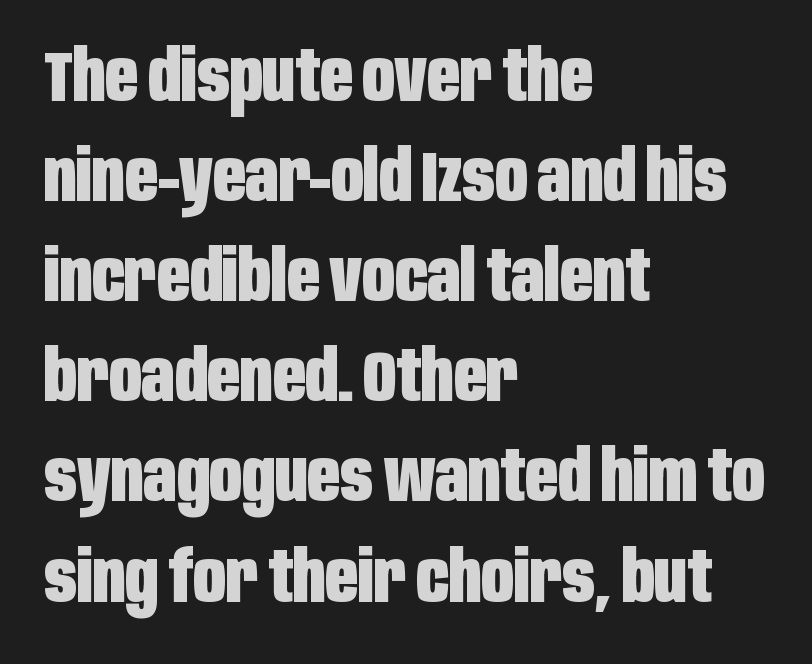
{"serif": "no", "italic": "no", "bold": "yes", "weight": "heavy", "width": "condensed", "stroke_contrast": "low", "x_height": "large", "monospaced": "no", "underline": "no", "align": "left", "line_spacing": "normal", "line_spacing_ratio": 1.41, "letter_spacing": "normal", "letter_spacing_em": 0.0, "glyph_px": 71}
